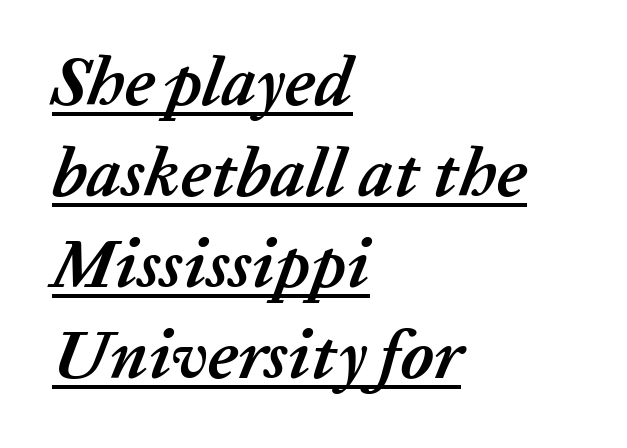
{"italic": "yes", "lean": "right", "slant_degrees": 20, "bold": "yes", "weight": "semibold", "width": "normal", "stroke_contrast": "low", "x_height": "medium", "monospaced": "no", "underline": "yes", "align": "left", "line_spacing": "normal", "line_spacing_ratio": 1.32, "letter_spacing": "normal", "letter_spacing_em": 0.0, "glyph_px": 69}
